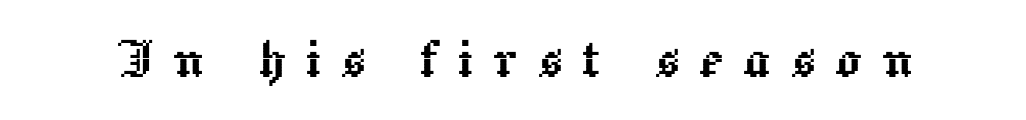
Descenders hang freely into open space. The letters are spread apart with noticeably loose tracking. The letters stand upright; this is a roman face. Think of a printed novel: that variable character pitch is what you see here.
